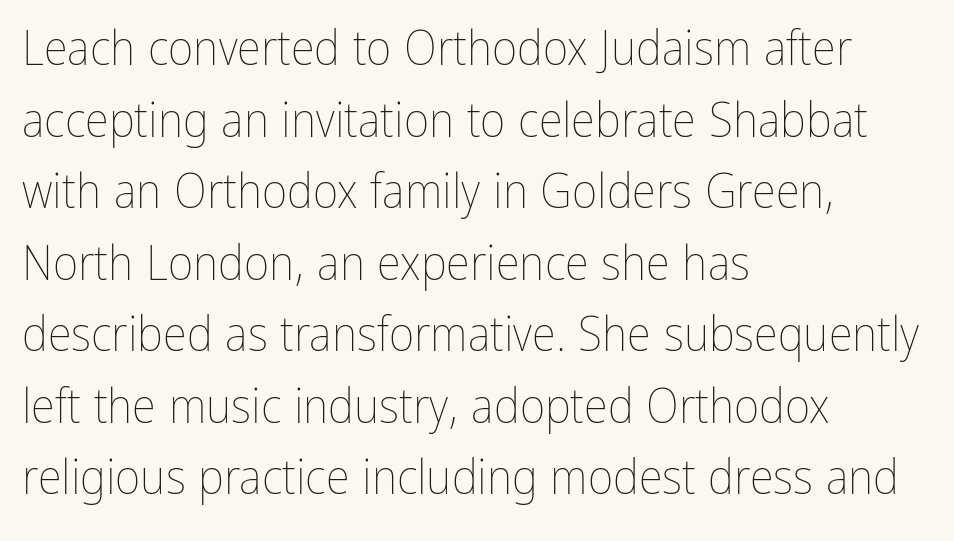
The image shows 49 px thin, condensed type, upright; set left-aligned, normal line spacing (1.46x), normal letter spacing, not underlined; low stroke contrast and a medium x-height.
